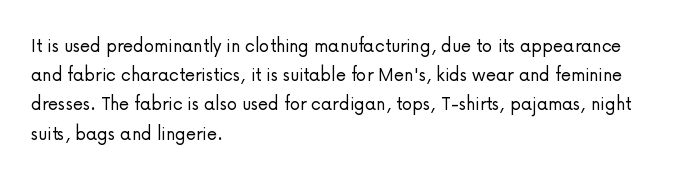
Tracking here is standard; glyphs follow each other at the usual distance. Heft: none added — not bold. These lines are set flush left with a ragged right edge. The letters stand straight up with perfectly vertical stems. Has an underline been added? It has not.
